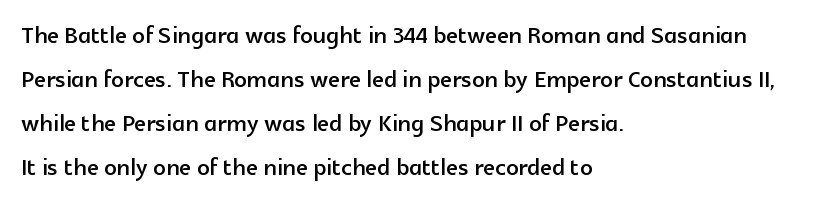
{"serif": "no", "italic": "no", "width": "normal", "x_height": "medium", "monospaced": "no", "underline": "no", "align": "left", "line_spacing": "normal", "line_spacing_ratio": 1.42, "letter_spacing": "normal", "letter_spacing_em": 0.0, "glyph_px": 31}
